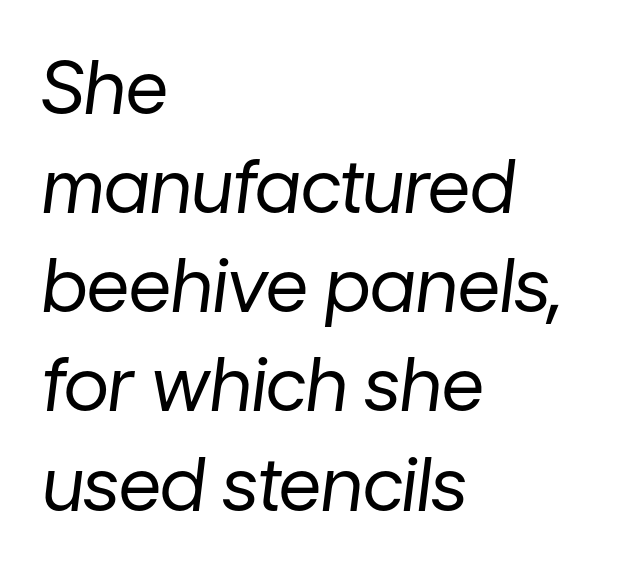
The image shows 74 px regular-weight type, italic (leaning right); set left-aligned, normal line spacing (1.34x), normal letter spacing, not underlined; low stroke contrast and a medium x-height.
